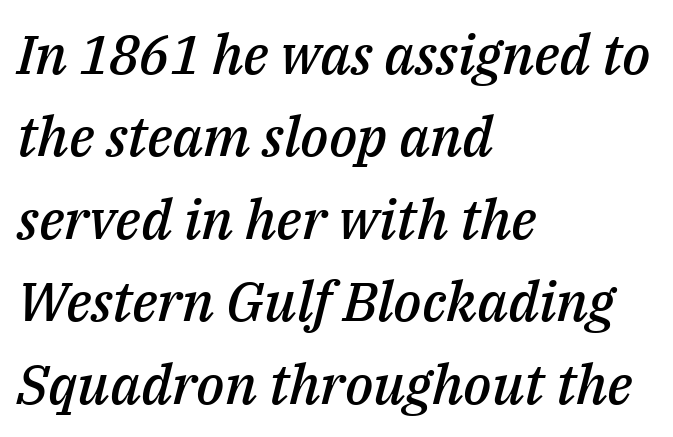
The image shows 55 px semibold type, italic (leaning right); set left-aligned, normal line spacing (1.5x), normal letter spacing, not underlined; medium stroke contrast and a medium x-height.
